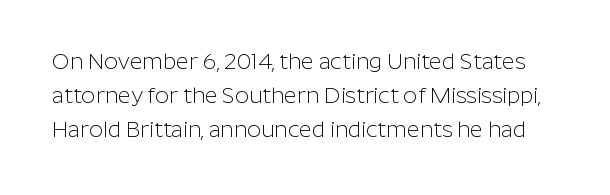
{"italic": "no", "bold": "no", "underline": "no", "line_spacing": "normal", "line_spacing_ratio": 1.54, "letter_spacing": "normal", "letter_spacing_em": 0.0, "glyph_px": 22}
